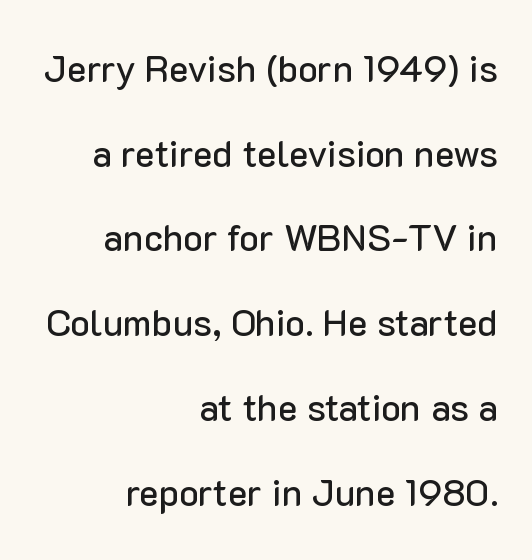
{"serif": "no", "italic": "no", "width": "normal", "stroke_contrast": "low", "x_height": "medium", "monospaced": "no", "underline": "no", "align": "right", "line_spacing": "loose", "line_spacing_ratio": 2.29, "letter_spacing": "normal", "letter_spacing_em": 0.0, "glyph_px": 37}
